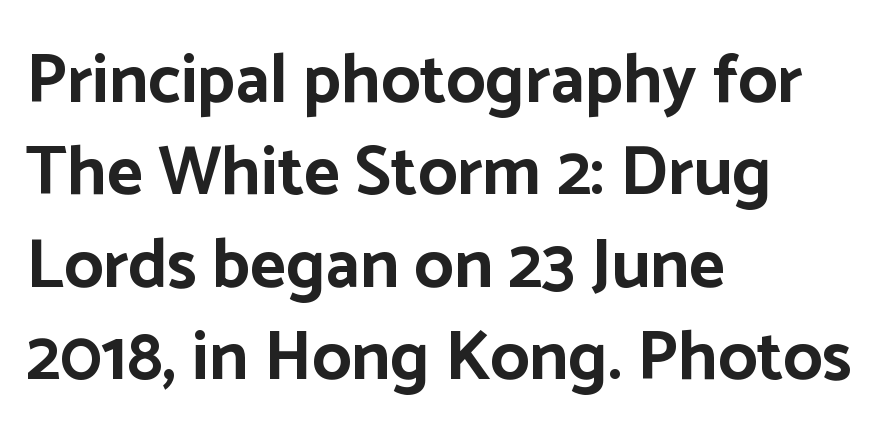
The image shows 69 px bold sans-serif type, upright; set left-aligned, normal line spacing (1.34x), normal letter spacing, not underlined; low stroke contrast and a medium x-height.
